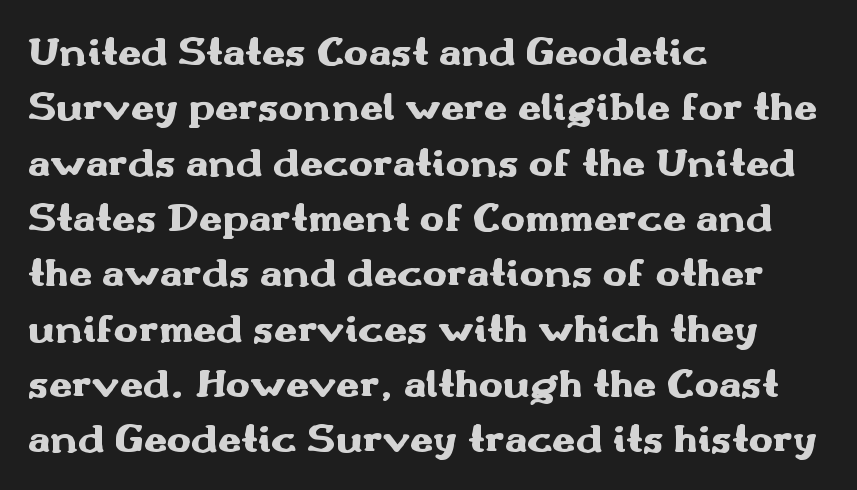
The designer went with a sans here, leaving each stem footless. Beneath every word, the page is bare. The passage is arranged the way most books set body copy — flush left. Heft: maximum for text — a bold.
